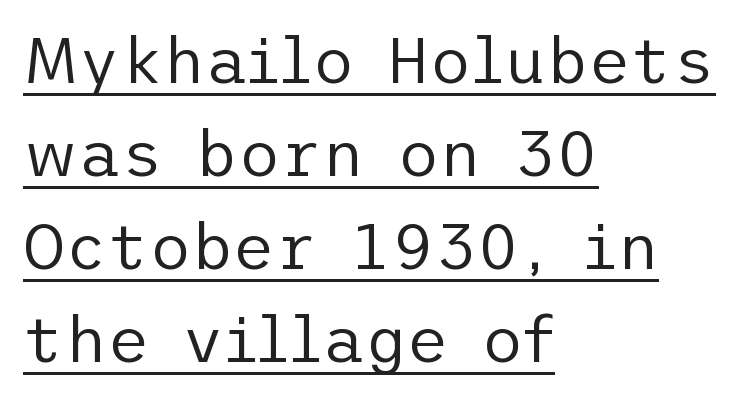
The image shows 65 px regular-weight sans-serif type, upright; set left-aligned, normal line spacing (1.43x), normal letter spacing, underlined; low stroke contrast and a medium x-height.
